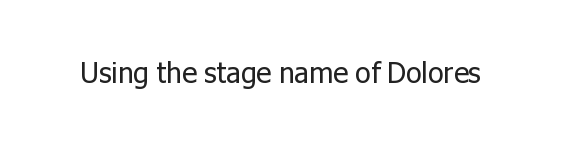
Does the lettering tilt? It doesn't — this is upright. Here the designer chose a conventional face with non-uniform glyph widths. Unmarked baselines from the first word to the last. Look at the tracking — it's just the regular setting, nothing added.
